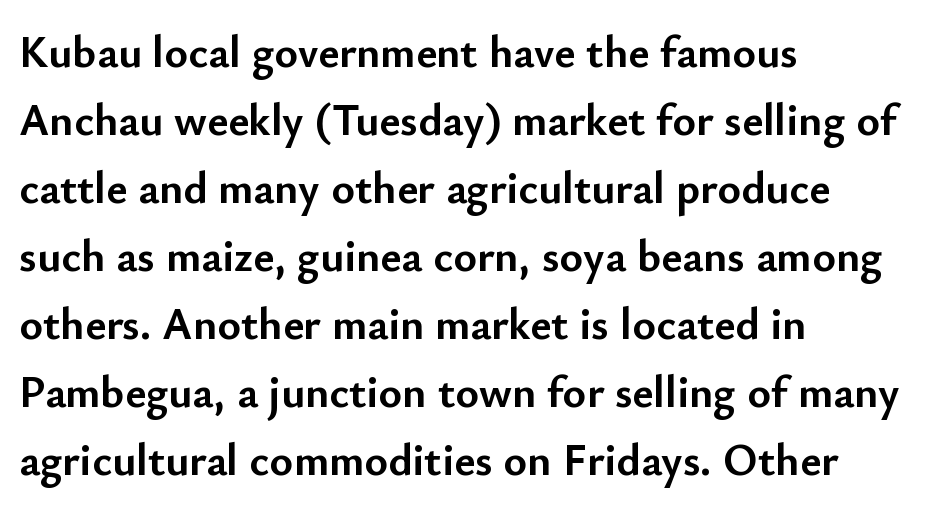
Q: Is the text bold? A: Yes.
Q: Is the text italic (slanted)? A: No, it is upright.
Q: Is the typeface a serif or a sans-serif typeface? A: Sans-serif.
Q: Is the text underlined? A: No.
Q: How is the paragraph aligned? A: Left-aligned.
Q: Is the spacing between letters normal or unusually wide? A: Normal.
Q: Is the spacing between lines tight, normal or loose? A: Normal.
Q: Width (condensed, normal, or wide)? A: Normal.
Q: Stroke contrast? A: Low.
Q: x-height? A: Small.
Q: Monospaced? A: No.
